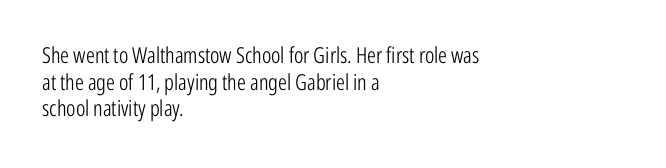
The face used here is rendered with its standard letterfit. The rag falls on the right side of this text block. The typeface has the unassuming heft of standard copy or less. Italic: no, the glyphs are upright roman.
